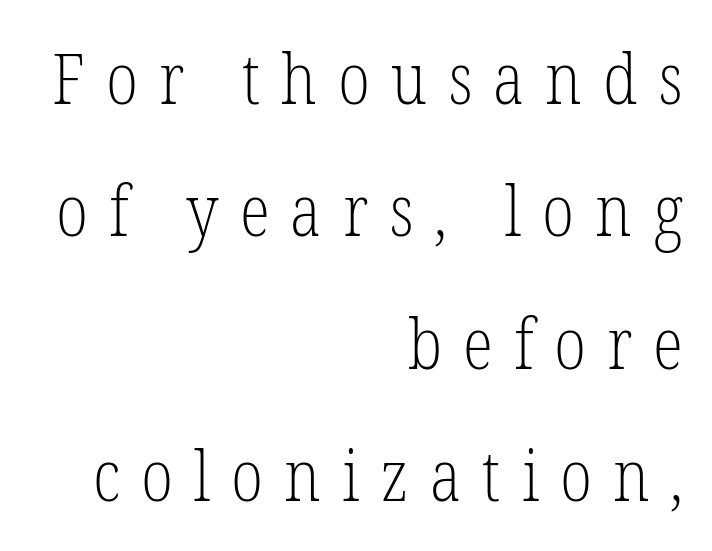
Q: Is the text bold? A: No.
Q: Is the text italic (slanted)? A: No, it is upright.
Q: Is the typeface a serif or a sans-serif typeface? A: Serif.
Q: Is the text underlined? A: No.
Q: How is the paragraph aligned? A: Right-aligned.
Q: Is the spacing between letters normal or unusually wide? A: Unusually wide.
Q: Width (condensed, normal, or wide)? A: Condensed.
Q: Stroke contrast? A: Low.
Q: x-height? A: Medium.
Q: Monospaced? A: No.
